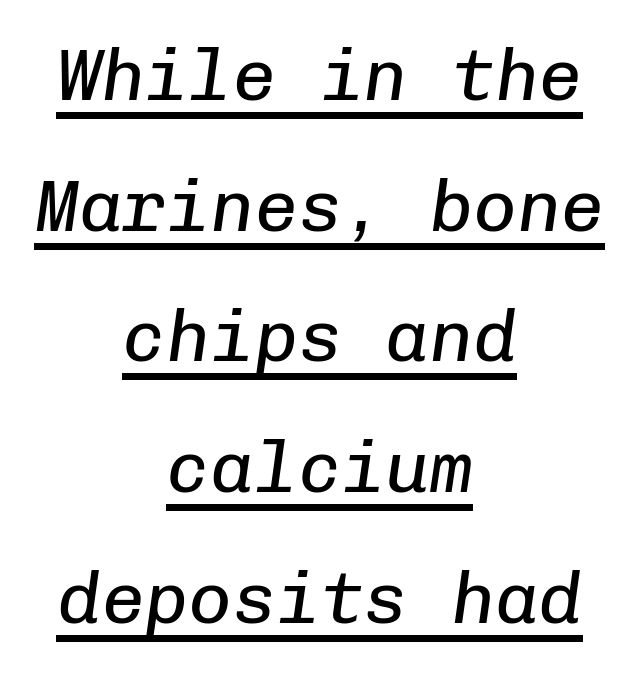
The image shows 73 px regular-weight type, italic (leaning right), monospaced; set centered, line spacing 1.79x, normal letter spacing, underlined; low stroke contrast and a medium x-height.
